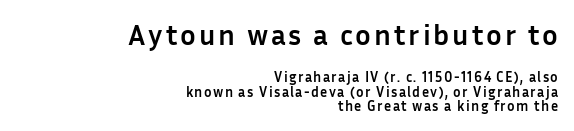
Q: Is the text bold? A: Yes.
Q: Is the text italic (slanted)? A: No, it is upright.
Q: Is the typeface a serif or a sans-serif typeface? A: Sans-serif.
Q: Is the text underlined? A: No.
Q: How is the paragraph aligned? A: Right-aligned.
Q: Is the spacing between lines tight, normal or loose? A: Tight.
Q: Which block of text is set in a larger size, the first (top) or the second (bottom)? A: The first (top) one.
Q: Width (condensed, normal, or wide)? A: Normal.
Q: Stroke contrast? A: Low.
Q: x-height? A: Medium.
Q: Monospaced? A: No.
